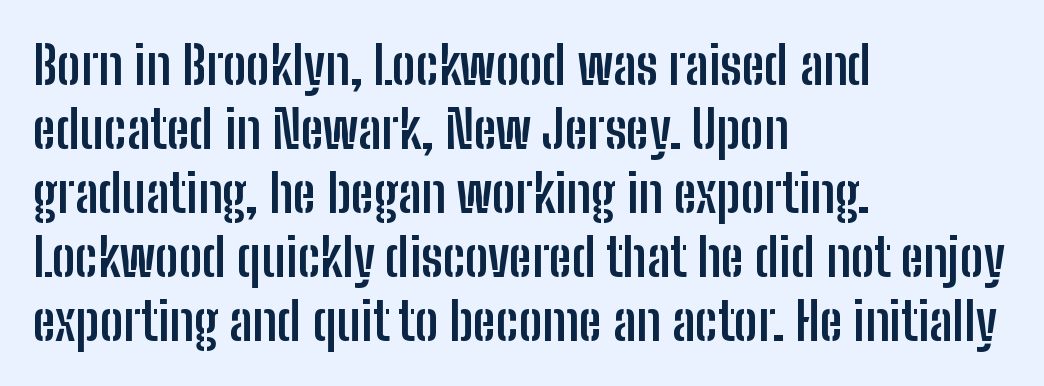
The image shows 52 px semibold, condensed sans-serif type, upright; set left-aligned, line spacing 1.23x, normal letter spacing, not underlined; low stroke contrast and a medium x-height.
